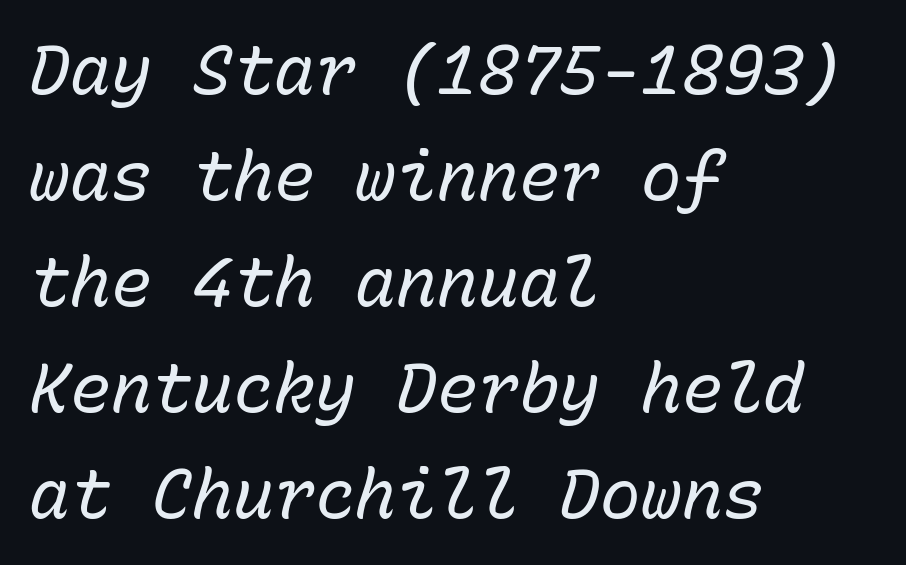
The image shows 68 px regular-weight type, italic (leaning right), monospaced; set left-aligned, normal line spacing (1.56x), normal letter spacing, not underlined; low stroke contrast and a medium x-height.
